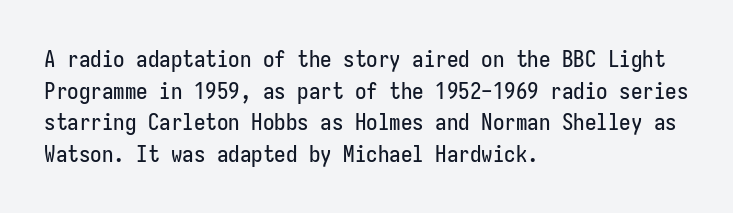
The letterforms sit shoulder to shoulder at normal distance. The paragraph has a hard left edge and a soft right edge. A clean baseline with only descenders dipping below it. No italicization has been applied; the sample stays upright.
